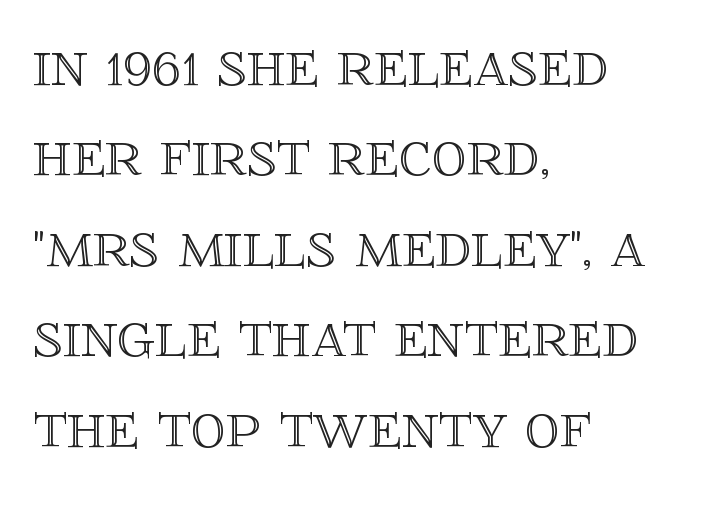
Q: Is the text italic (slanted)? A: No, it is upright.
Q: Is the text underlined? A: No.
Q: How is the paragraph aligned? A: Left-aligned.
Q: Is the spacing between letters normal or unusually wide? A: Normal.
Q: Is the spacing between lines tight, normal or loose? A: Normal.
Q: Width (condensed, normal, or wide)? A: Normal.
Q: x-height? A: Large.
Q: Monospaced? A: No.
